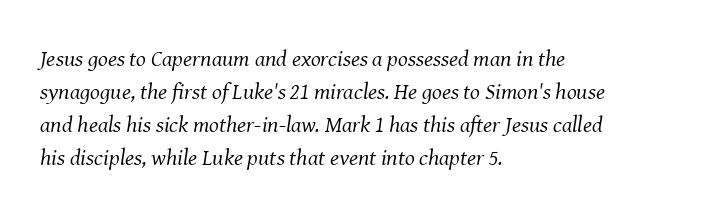
The image shows 23 px text type, italic (leaning right); set left-aligned, normal line spacing (1.43x), normal letter spacing, not underlined.
